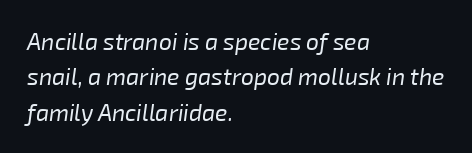
The image shows 23 px text type, italic (leaning right); set left-aligned, normal line spacing (1.54x), normal letter spacing, not underlined.
